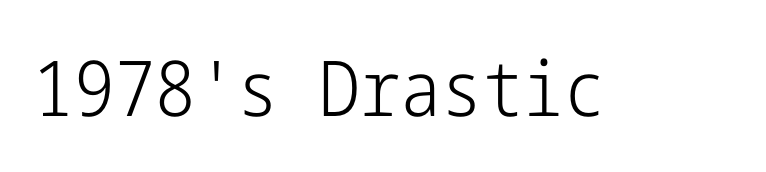
Q: Is the text bold? A: No.
Q: Is the text italic (slanted)? A: No, it is upright.
Q: Is the typeface a serif or a sans-serif typeface? A: Sans-serif.
Q: Is the text underlined? A: No.
Q: Is the spacing between letters normal or unusually wide? A: Normal.
Q: Width (condensed, normal, or wide)? A: Condensed.
Q: Stroke contrast? A: Low.
Q: x-height? A: Medium.
